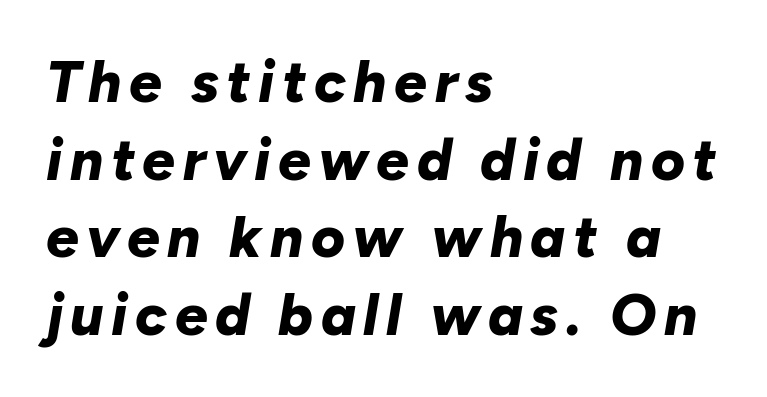
{"italic": "yes", "lean": "right", "slant_degrees": 10, "bold": "yes", "weight": "bold", "width": "normal", "stroke_contrast": "low", "x_height": "medium", "monospaced": "no", "underline": "no", "align": "left", "line_spacing": "normal", "line_spacing_ratio": 1.34, "glyph_px": 58}
